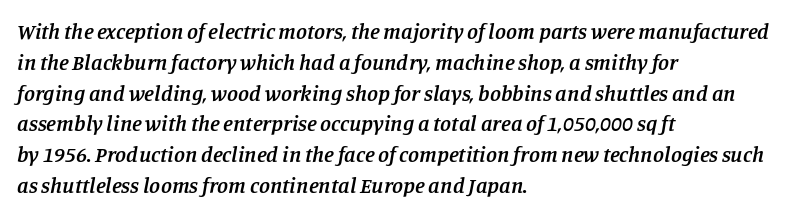
{"italic": "yes", "lean": "right", "slant_degrees": 11, "bold": "semi", "underline": "no", "align": "left", "line_spacing": "normal", "line_spacing_ratio": 1.4, "letter_spacing": "normal", "letter_spacing_em": 0.0, "glyph_px": 22}
